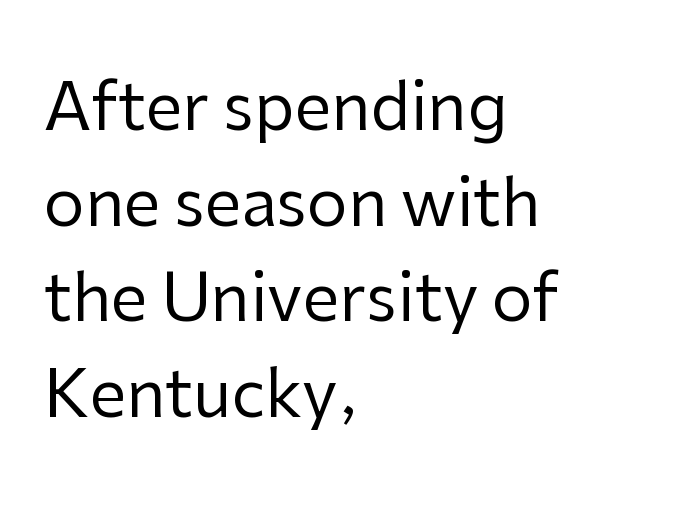
{"serif": "no", "italic": "no", "bold": "no", "weight": "regular", "width": "normal", "stroke_contrast": "low", "x_height": "medium", "monospaced": "no", "underline": "no", "align": "left", "line_spacing": "normal", "line_spacing_ratio": 1.47, "letter_spacing": "normal", "letter_spacing_em": 0.0, "glyph_px": 65}
